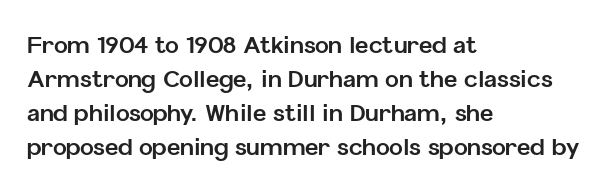
The image shows 23 px bold type, upright; set left-aligned, normal line spacing (1.48x), normal letter spacing, not underlined.
